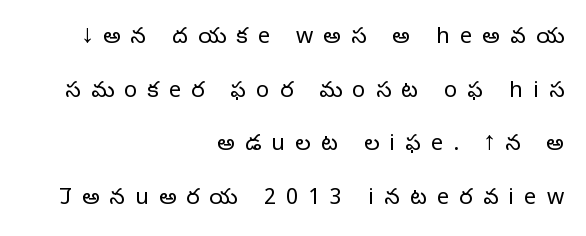
The image shows 22 px text type, upright; set right-aligned, loose line spacing (2.44x), unusually wide letter spacing (+0.46 em), not underlined.
